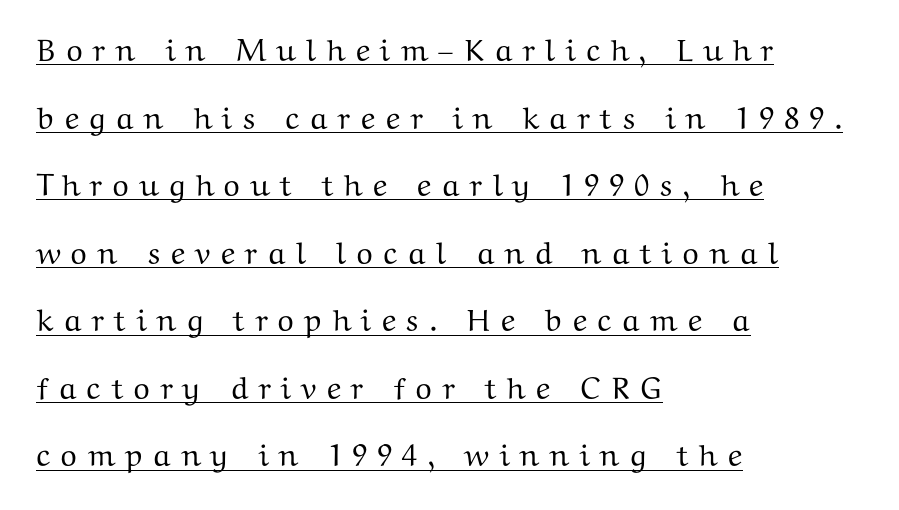
{"serif": "yes", "italic": "no", "width": "wide", "stroke_contrast": "medium", "x_height": "medium", "monospaced": "no", "underline": "yes", "align": "left", "line_spacing": "loose", "line_spacing_ratio": 2.18, "letter_spacing": "wide", "letter_spacing_em": 0.3, "glyph_px": 31}
